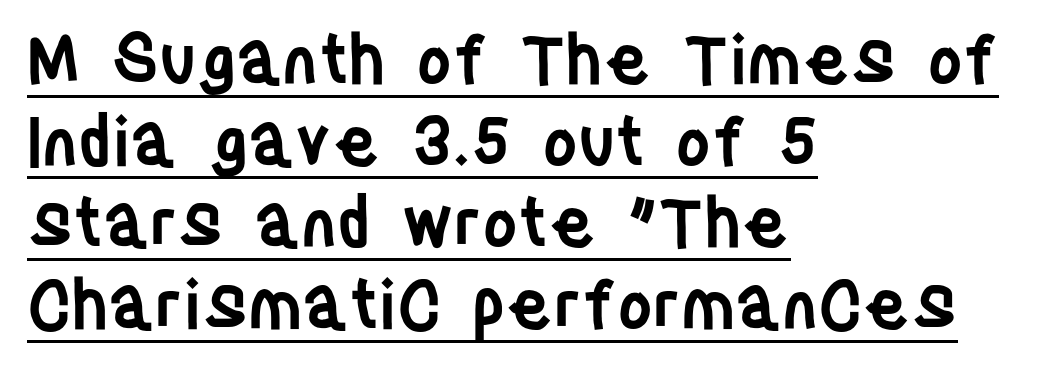
Q: Is the text bold? A: Semi-bold.
Q: Is the text italic (slanted)? A: No, it is upright.
Q: Is the typeface a serif or a sans-serif typeface? A: Sans-serif.
Q: Is the text underlined? A: Yes.
Q: How is the paragraph aligned? A: Left-aligned.
Q: Is the spacing between letters normal or unusually wide? A: Normal.
Q: Width (condensed, normal, or wide)? A: Condensed.
Q: Stroke contrast? A: Low.
Q: x-height? A: Large.
Q: Monospaced? A: No.
